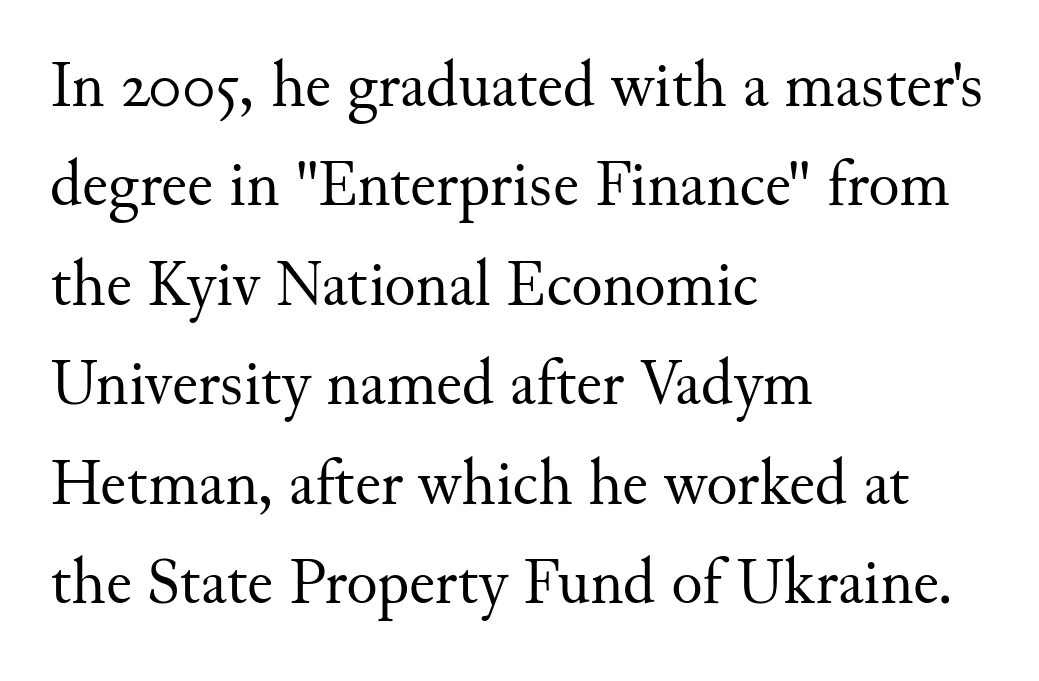
Q: Is the text bold? A: No.
Q: Is the text italic (slanted)? A: No, it is upright.
Q: Is the typeface a serif or a sans-serif typeface? A: Serif.
Q: Is the text underlined? A: No.
Q: How is the paragraph aligned? A: Left-aligned.
Q: Is the spacing between letters normal or unusually wide? A: Normal.
Q: Is the spacing between lines tight, normal or loose? A: Normal.
Q: Width (condensed, normal, or wide)? A: Normal.
Q: Stroke contrast? A: Medium.
Q: x-height? A: Small.
Q: Monospaced? A: No.
